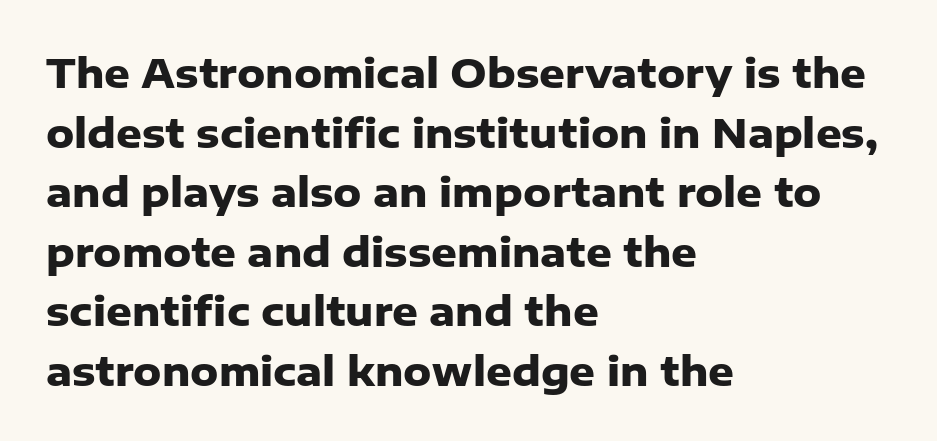
{"serif": "no", "italic": "no", "bold": "yes", "weight": "heavy", "width": "normal", "stroke_contrast": "low", "x_height": "medium", "monospaced": "no", "underline": "no", "align": "left", "line_spacing": "normal", "line_spacing_ratio": 1.49, "letter_spacing": "normal", "letter_spacing_em": 0.0, "glyph_px": 40}
